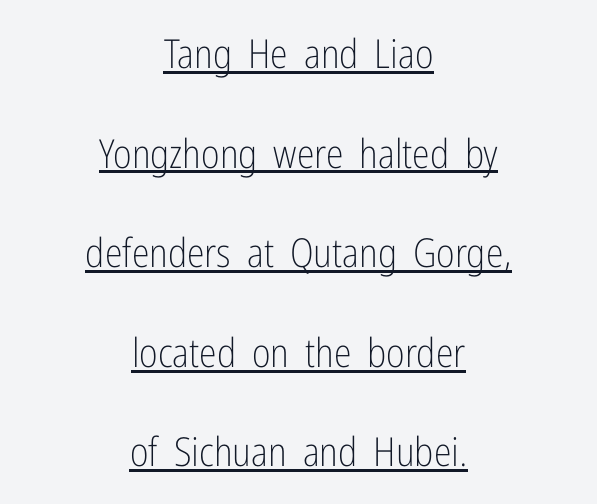
{"serif": "no", "italic": "no", "bold": "no", "weight": "light", "width": "condensed", "stroke_contrast": "low", "x_height": "medium", "monospaced": "no", "underline": "yes", "align": "center", "line_spacing": "loose", "line_spacing_ratio": 2.49, "letter_spacing": "normal", "letter_spacing_em": 0.0, "glyph_px": 40}
